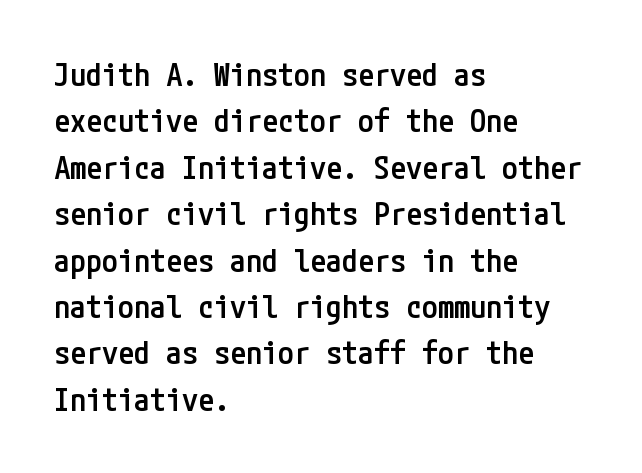
The image shows 32 px semibold, condensed sans-serif type, upright; set left-aligned, normal line spacing (1.45x), normal letter spacing, not underlined; low stroke contrast and a medium x-height.
